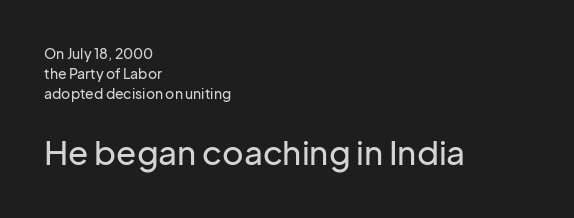
{"serif": "no", "italic": "no", "width": "normal", "stroke_contrast": "low", "x_height": "medium", "monospaced": "no", "underline": "no", "align": "left", "line_spacing": "normal", "line_spacing_ratio": 1.43, "letter_spacing": "normal", "letter_spacing_em": 0.0, "larger_block": "second", "size_ratio": 2.36, "glyph_px": 33}
